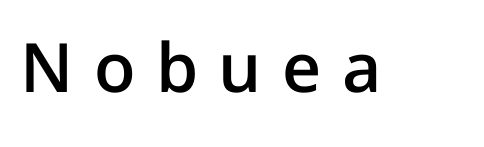
The image shows 68 px semibold sans-serif type, upright; set unusually wide letter spacing (+0.3 em), not underlined; low stroke contrast and a medium x-height.
